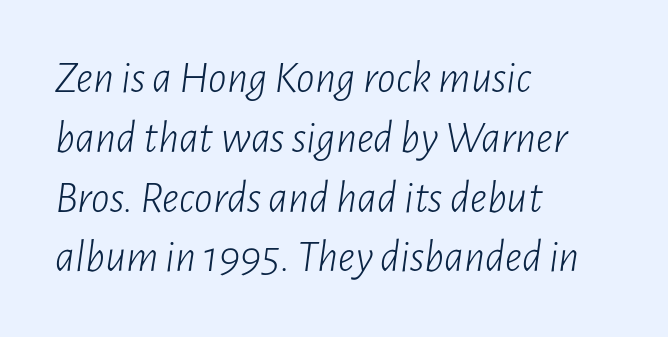
The image shows 46 px light, condensed type, italic (leaning right); set left-aligned, normal line spacing (1.3x), normal letter spacing, not underlined; low stroke contrast and a medium x-height.
